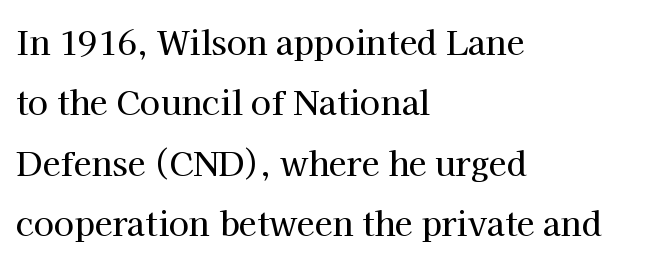
The image shows 33 px serif type, upright; set left-aligned, line spacing 1.83x, normal letter spacing, not underlined; high stroke contrast and a medium x-height.
